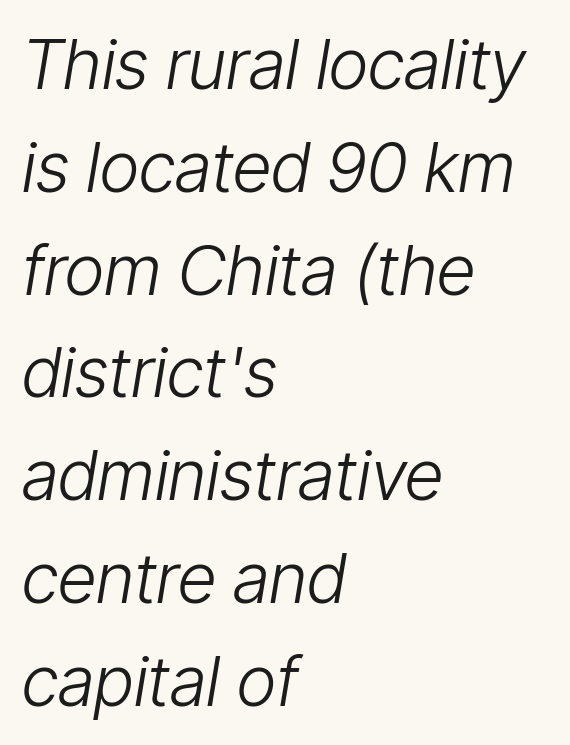
Each word holds together tightly as a unit, with standard inter-letter gaps. The lettering tilts uniformly, giving the passage an italic look. Only glyphs here, with clear space below each row. Vertical stems look standard width or narrower in stroke. How would I describe the line gaps? Plain and ordinary.
